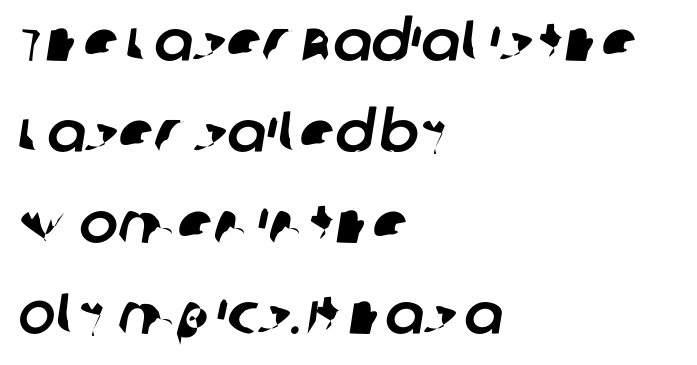
Q: Is the typeface a serif or a sans-serif typeface? A: Sans-serif.
Q: Is the text underlined? A: No.
Q: How is the paragraph aligned? A: Left-aligned.
Q: Is the spacing between letters normal or unusually wide? A: Normal.
Q: Is the spacing between lines tight, normal or loose? A: Normal.
Q: Width (condensed, normal, or wide)? A: Normal.
Q: Stroke contrast? A: Low.
Q: x-height? A: Large.
Q: Monospaced? A: No.
